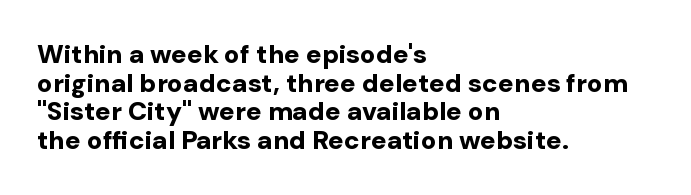
The image shows 26 px bold type, upright; set left-aligned, tight line spacing (1.1x), normal letter spacing, not underlined.
